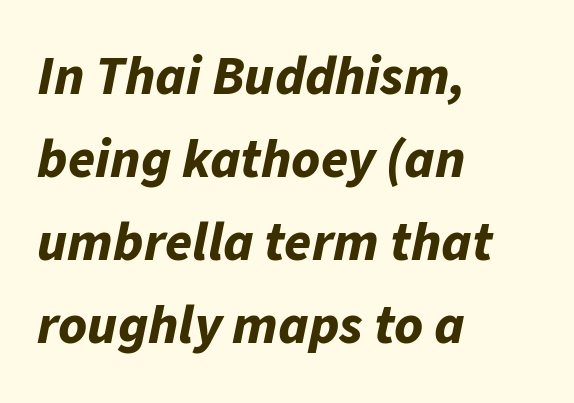
Q: Is the text bold? A: Yes.
Q: Is the text italic (slanted)? A: Yes, it leans right by about 11 degrees.
Q: Is the text underlined? A: No.
Q: How is the paragraph aligned? A: Left-aligned.
Q: Is the spacing between letters normal or unusually wide? A: Normal.
Q: Is the spacing between lines tight, normal or loose? A: Normal.
Q: Width (condensed, normal, or wide)? A: Normal.
Q: Stroke contrast? A: Low.
Q: x-height? A: Medium.
Q: Monospaced? A: No.
